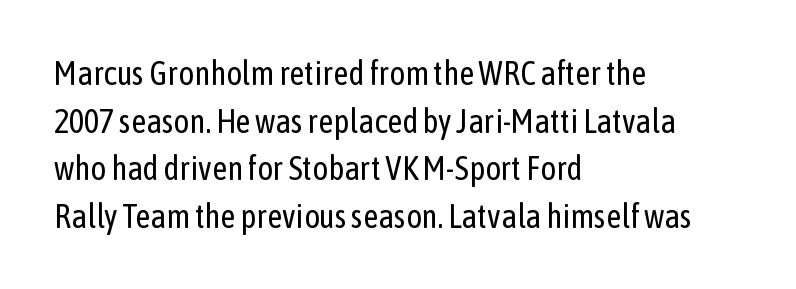
Q: Is the text bold? A: No.
Q: Is the text italic (slanted)? A: No, it is upright.
Q: Is the typeface a serif or a sans-serif typeface? A: Sans-serif.
Q: Is the text underlined? A: No.
Q: How is the paragraph aligned? A: Left-aligned.
Q: Is the spacing between letters normal or unusually wide? A: Normal.
Q: Is the spacing between lines tight, normal or loose? A: Normal.
Q: Width (condensed, normal, or wide)? A: Condensed.
Q: Stroke contrast? A: Low.
Q: x-height? A: Medium.
Q: Monospaced? A: No.
